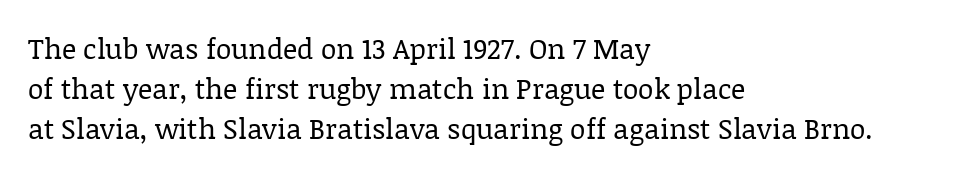
The image shows 28 px regular-weight serif type, upright; set left-aligned, normal line spacing (1.43x), normal letter spacing, not underlined; low stroke contrast and a large x-height.
